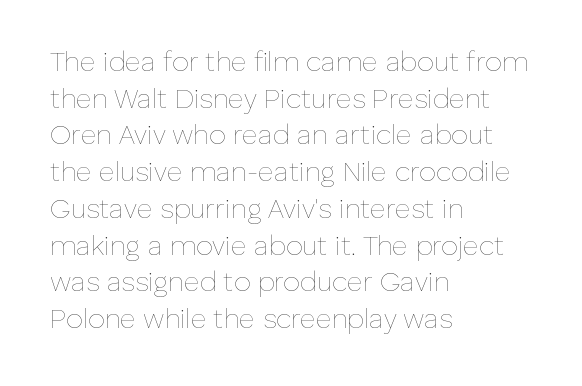
{"italic": "no", "bold": "no", "underline": "no", "align": "left", "line_spacing": "normal", "line_spacing_ratio": 1.36, "letter_spacing": "normal", "letter_spacing_em": 0.0, "glyph_px": 27}
